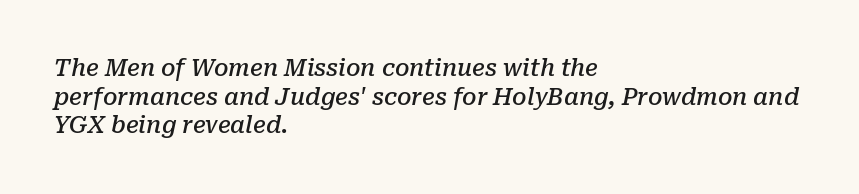
Q: Is the text bold? A: Semi-bold.
Q: Is the text italic (slanted)? A: Yes, it leans right by about 10 degrees.
Q: Is the text underlined? A: No.
Q: How is the paragraph aligned? A: Left-aligned.
Q: Is the spacing between letters normal or unusually wide? A: Normal.
Q: Is the spacing between lines tight, normal or loose? A: Normal.
